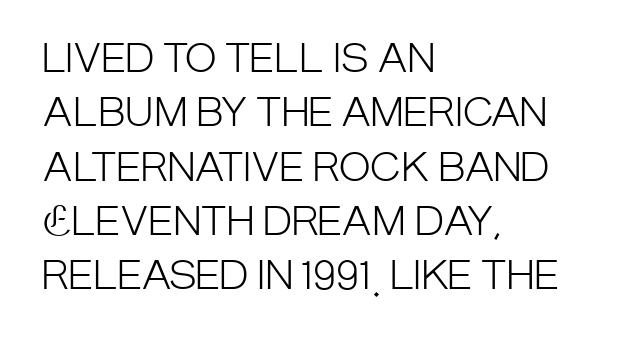
Q: Is the text bold? A: No.
Q: Is the text italic (slanted)? A: No, it is upright.
Q: Is the typeface a serif or a sans-serif typeface? A: Sans-serif.
Q: Is the text underlined? A: No.
Q: How is the paragraph aligned? A: Left-aligned.
Q: Is the spacing between letters normal or unusually wide? A: Normal.
Q: Is the spacing between lines tight, normal or loose? A: Normal.
Q: Width (condensed, normal, or wide)? A: Condensed.
Q: Stroke contrast? A: Low.
Q: x-height? A: Large.
Q: Monospaced? A: No.
